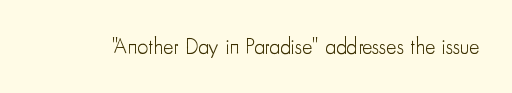
{"italic": "no", "bold": "no", "underline": "no", "letter_spacing": "normal", "letter_spacing_em": 0.0, "glyph_px": 22}
